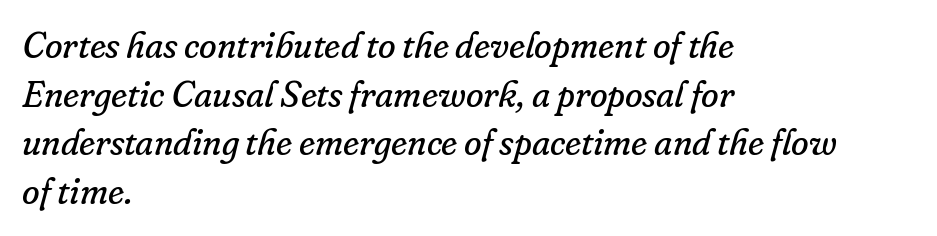
{"serif": "yes", "italic": "yes", "lean": "right", "slant_degrees": 16, "bold": "no", "weight": "regular", "width": "normal", "stroke_contrast": "low", "x_height": "small", "monospaced": "no", "underline": "no", "align": "left", "line_spacing": "normal", "line_spacing_ratio": 1.35, "letter_spacing": "normal", "letter_spacing_em": 0.0, "glyph_px": 36}
